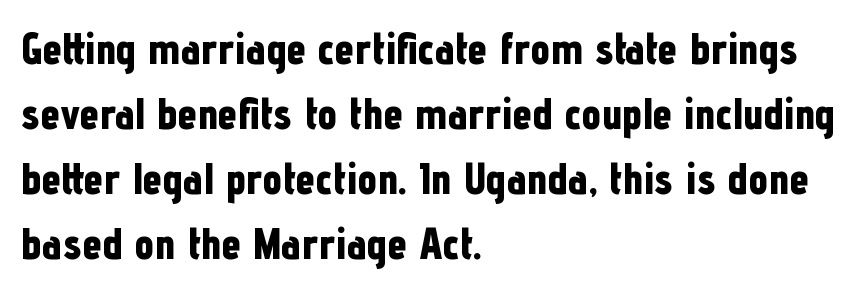
The image shows 44 px bold, condensed sans-serif type, upright; set left-aligned, normal line spacing (1.48x), normal letter spacing, not underlined; low stroke contrast and a medium x-height.
